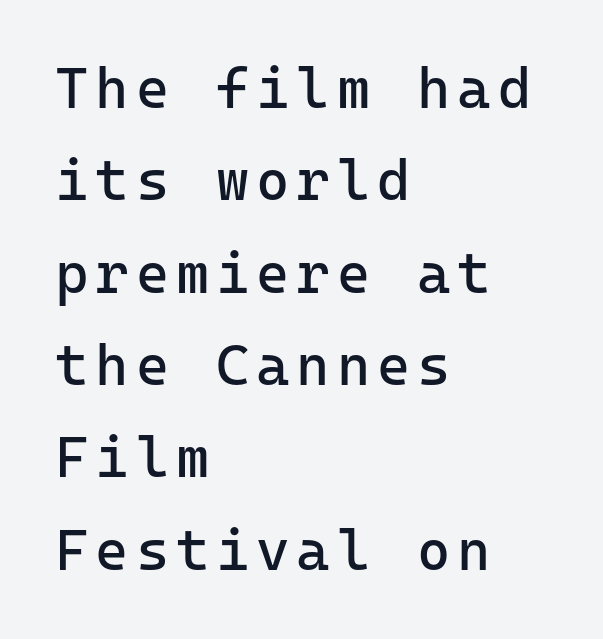
Q: Is the text bold? A: No.
Q: Is the text italic (slanted)? A: No, it is upright.
Q: Is the typeface a serif or a sans-serif typeface? A: Sans-serif.
Q: Is the text underlined? A: No.
Q: How is the paragraph aligned? A: Left-aligned.
Q: Is the spacing between lines tight, normal or loose? A: Normal.
Q: Width (condensed, normal, or wide)? A: Normal.
Q: Stroke contrast? A: Low.
Q: x-height? A: Medium.
Q: Monospaced? A: Yes.
